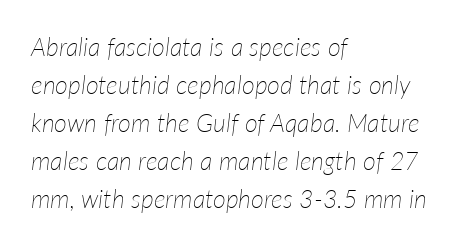
Stems here are at most as thick as an everyday book face. Between one letter and the next there's only the usual sliver of space. Rendered with sloped, italic letterforms. These lines sit exactly where default settings would place them. No word sits above an underline. This rendering uses left alignment, leaving the right contour irregular.
